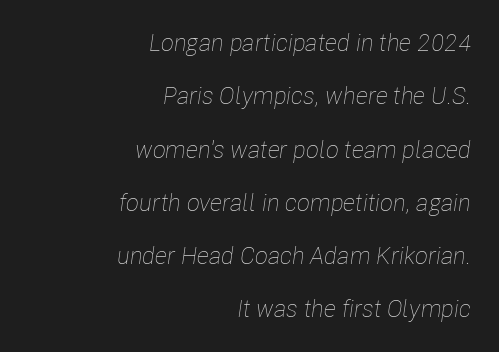
Q: Is the text bold? A: No.
Q: Is the text italic (slanted)? A: Yes, it leans right by about 8 degrees.
Q: Is the text underlined? A: No.
Q: How is the paragraph aligned? A: Right-aligned.
Q: Is the spacing between letters normal or unusually wide? A: Normal.
Q: Is the spacing between lines tight, normal or loose? A: Loose.
